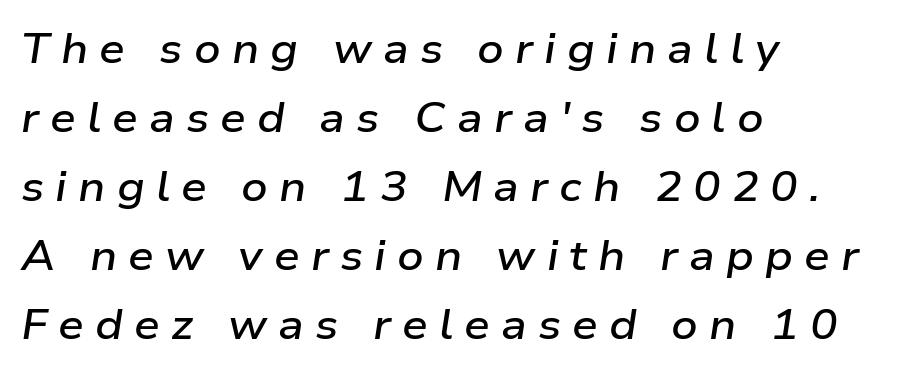
Q: Is the text bold? A: Semi-bold.
Q: Is the text italic (slanted)? A: Yes, it leans right by about 9 degrees.
Q: Is the text underlined? A: No.
Q: How is the paragraph aligned? A: Left-aligned.
Q: Is the spacing between letters normal or unusually wide? A: Unusually wide.
Q: Is the spacing between lines tight, normal or loose? A: Normal.
Q: Width (condensed, normal, or wide)? A: Wide.
Q: Stroke contrast? A: Low.
Q: x-height? A: Medium.
Q: Monospaced? A: No.
